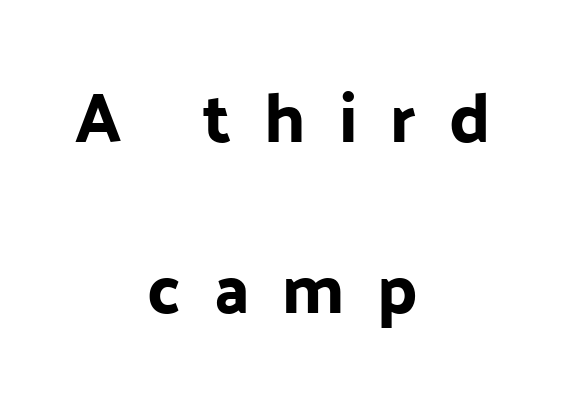
The lines in this sample share a center point and differ in where they start and stop. Stroke terminals: plain, sans-serif. The gaps between neighbouring characters are conspicuously large. Quick note: not italic, upright. The leading is generous, giving the passage an open texture. Type without underlining.
